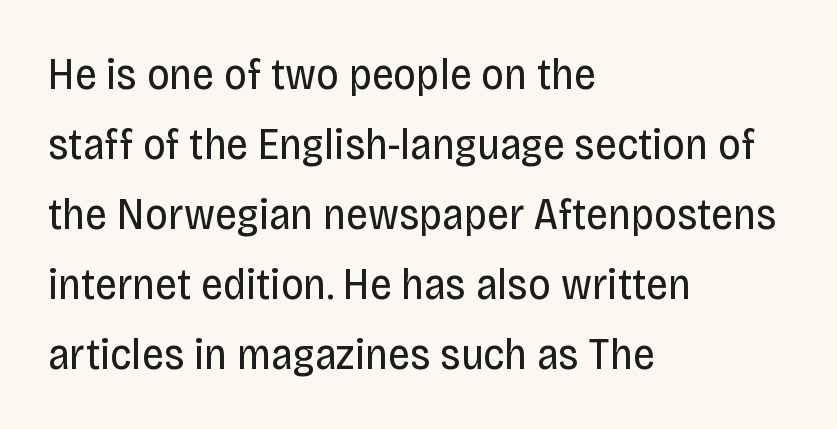
Q: Is the text bold? A: No.
Q: Is the text italic (slanted)? A: No, it is upright.
Q: Is the typeface a serif or a sans-serif typeface? A: Sans-serif.
Q: Is the text underlined? A: No.
Q: How is the paragraph aligned? A: Left-aligned.
Q: Is the spacing between letters normal or unusually wide? A: Normal.
Q: Is the spacing between lines tight, normal or loose? A: Normal.
Q: Width (condensed, normal, or wide)? A: Condensed.
Q: Stroke contrast? A: Low.
Q: x-height? A: Large.
Q: Monospaced? A: No.
